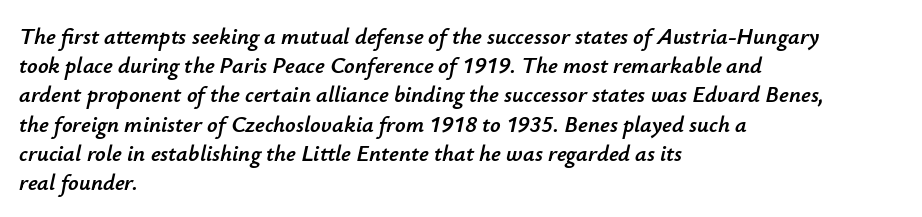
{"italic": "yes", "lean": "right", "slant_degrees": 12, "underline": "no", "align": "left", "line_spacing": "normal", "line_spacing_ratio": 1.27, "letter_spacing": "normal", "letter_spacing_em": 0.0, "glyph_px": 23}
